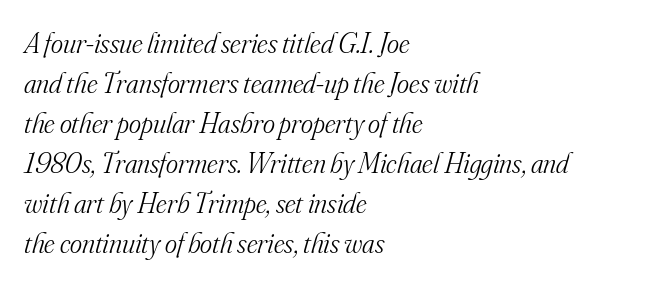
The font is comparable to plain body text, perhaps lighter. The paragraph has a hard left edge and a soft right edge. What stands out about the letter spacing? Nothing — it is the standard amount. The characters display serif detailing at their extremities. If you measured baseline to baseline, you'd find a middling distance. Varying glyph widths throughout — classic text-font behaviour.
